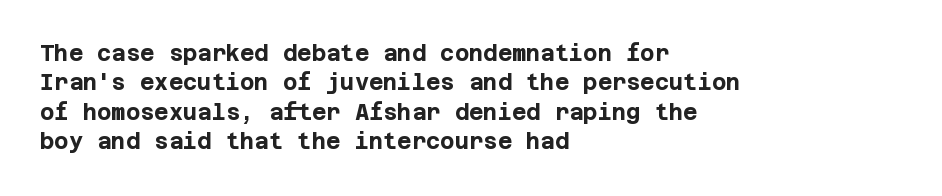
The vertical gap from one line to the next is medium. The rendering uses a bold face; every stroke is thick and dark. When letters stand straight like this, we call the style roman or upright. A typesetter would call this zero additional tracking.
